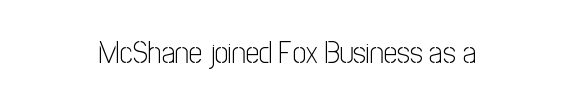
Q: Is the text bold? A: No.
Q: Is the text italic (slanted)? A: No, it is upright.
Q: Is the typeface a serif or a sans-serif typeface? A: Sans-serif.
Q: Is the text underlined? A: No.
Q: How is the paragraph aligned? A: Centered.
Q: Is the spacing between letters normal or unusually wide? A: Normal.
Q: Width (condensed, normal, or wide)? A: Condensed.
Q: Stroke contrast? A: Low.
Q: x-height? A: Medium.
Q: Monospaced? A: No.
